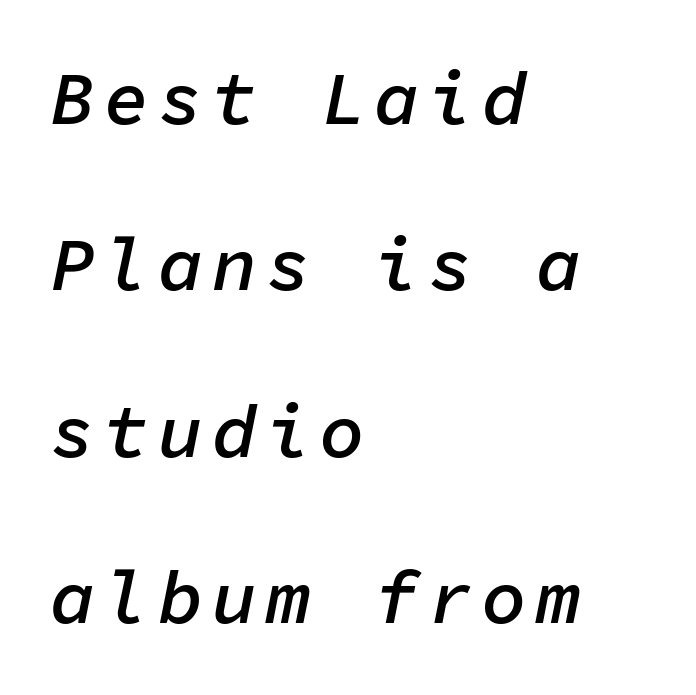
In CSS terms this would be text-align: left. Every character here occupies the same horizontal width, giving the sample a typewriter-like rhythm. Vertically, the passage feels expansive, rows floating well apart. A semibold gives these letters moderate extra thickness, short of bold.
